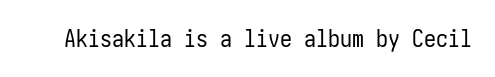
Only glyphs here, with clear space below each row. Notice how the stems are strictly vertical — no italics here. Between one letter and the next there's only the usual sliver of space. Is this a heavy cut? Hardly; it is regular or lighter.
